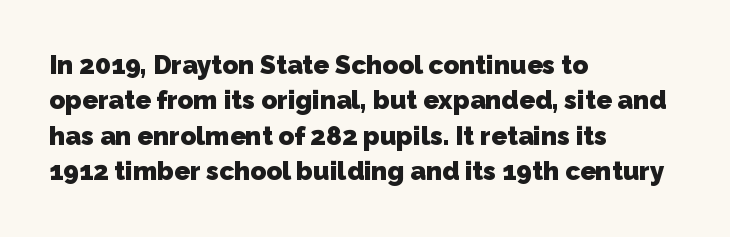
Characters follow at the spacing the type designer built in. Vertical spacing — default. Alignment: flush left. Students, this is bold: see how much ink each stroke carries.
